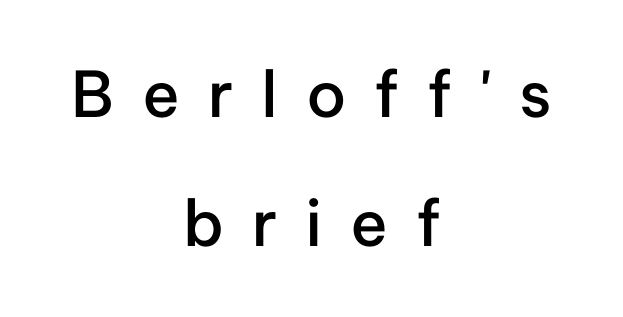
Q: Is the text bold? A: Semi-bold.
Q: Is the text italic (slanted)? A: No, it is upright.
Q: Is the typeface a serif or a sans-serif typeface? A: Sans-serif.
Q: Is the text underlined? A: No.
Q: How is the paragraph aligned? A: Centered.
Q: Is the spacing between letters normal or unusually wide? A: Unusually wide.
Q: Is the spacing between lines tight, normal or loose? A: Loose.
Q: Width (condensed, normal, or wide)? A: Normal.
Q: Stroke contrast? A: Low.
Q: x-height? A: Medium.
Q: Monospaced? A: No.
